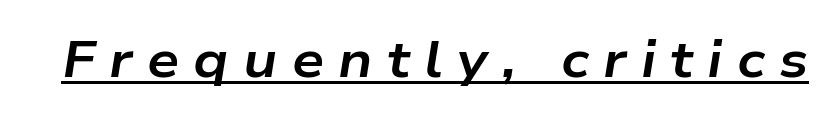
Italic: yes, the glyphs are oblique. Does a line run under the words? Yes, clearly. You could not count columns in this text — the font is proportionally spaced. Each word looks stretched out because of the extra space between its letters. The face used here has the dense, thick strokes of a bold.
